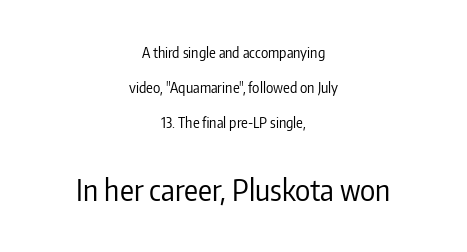
Varying glyph widths throughout — classic text-font behaviour. Letter spacing: default. The leading is generous, giving the passage an open texture. The space beneath each line is pristine and unruled. The lettering stays uniformly vertical, giving the passage a roman look.
